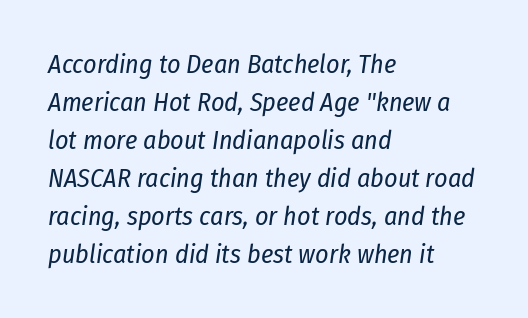
The image shows 26 px text type, italic (leaning right); set left-aligned, normal line spacing (1.46x), normal letter spacing, not underlined.
